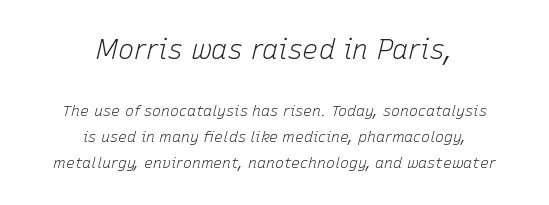
Which margin do the lines hug? Neither — every line sits in the middle. Decoration check: the copy has no underline. There is no visible air inserted between adjacent glyphs. This is oblique type, the kind used for emphasis or titles. The typeface has the unassuming heft of standard copy or less.
